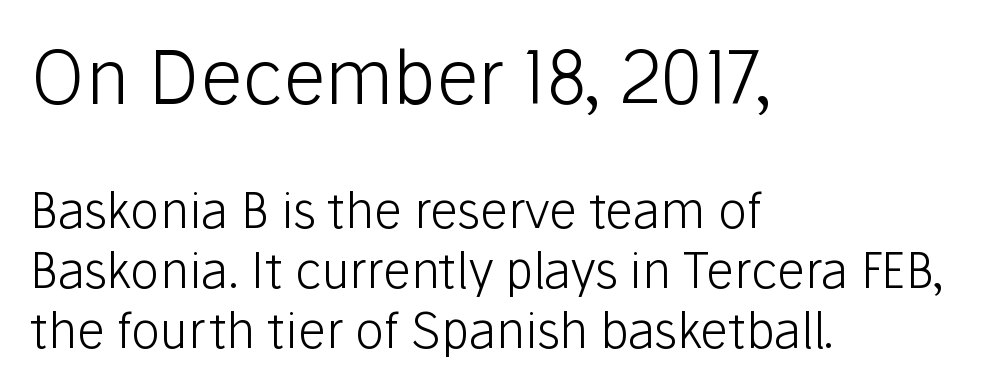
{"serif": "no", "italic": "no", "bold": "no", "weight": "light", "width": "normal", "stroke_contrast": "low", "x_height": "medium", "monospaced": "no", "underline": "no", "align": "left", "line_spacing_ratio": 1.22, "letter_spacing": "normal", "letter_spacing_em": 0.0, "larger_block": "first", "size_ratio": 1.51, "glyph_px": 74}
